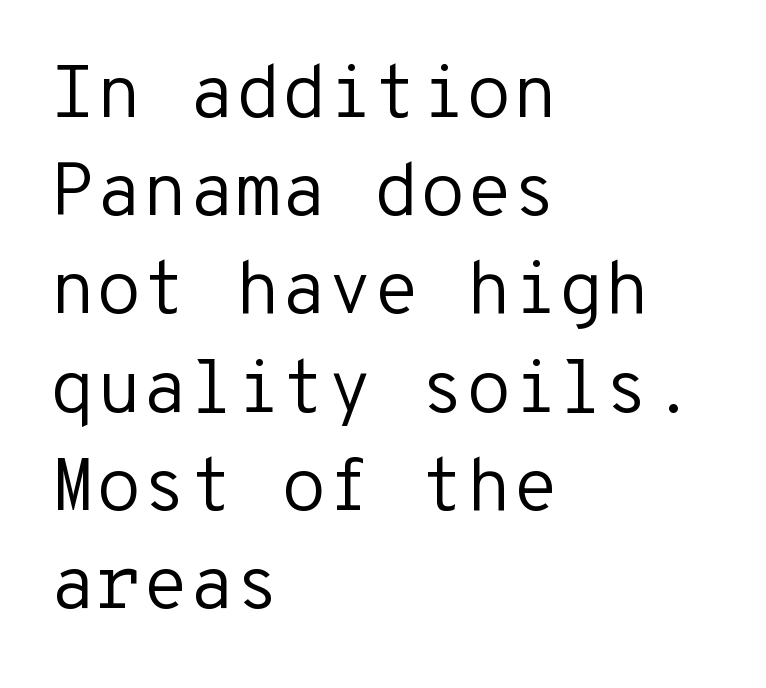
Notice how the stems are strictly vertical — no italics here. Regarding leading, the lines here are spaced in the standard way. Honestly, the letter spacing is just normal — you wouldn't notice it. Is this a fixed-width face? Yes — each glyph sits in an identical cell.
